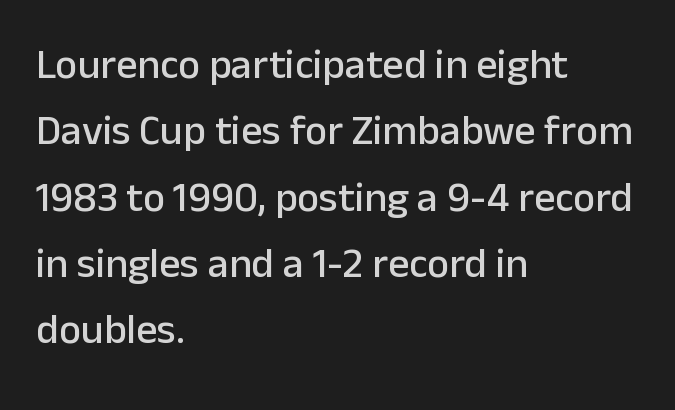
{"serif": "no", "italic": "no", "width": "normal", "stroke_contrast": "low", "x_height": "medium", "monospaced": "no", "underline": "no", "align": "left", "line_spacing": "normal", "line_spacing_ratio": 1.58, "letter_spacing": "normal", "letter_spacing_em": 0.0, "glyph_px": 42}
